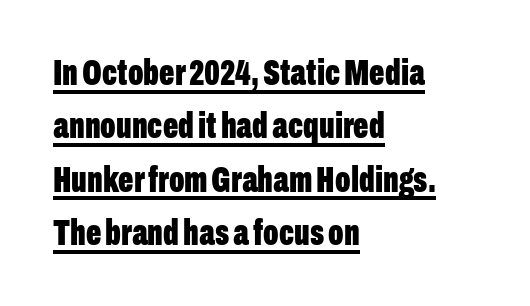
{"serif": "no", "italic": "no", "bold": "yes", "weight": "bold", "width": "condensed", "stroke_contrast": "low", "x_height": "medium", "monospaced": "no", "underline": "yes", "align": "left", "line_spacing": "normal", "line_spacing_ratio": 1.48, "letter_spacing": "normal", "letter_spacing_em": 0.0, "glyph_px": 36}
